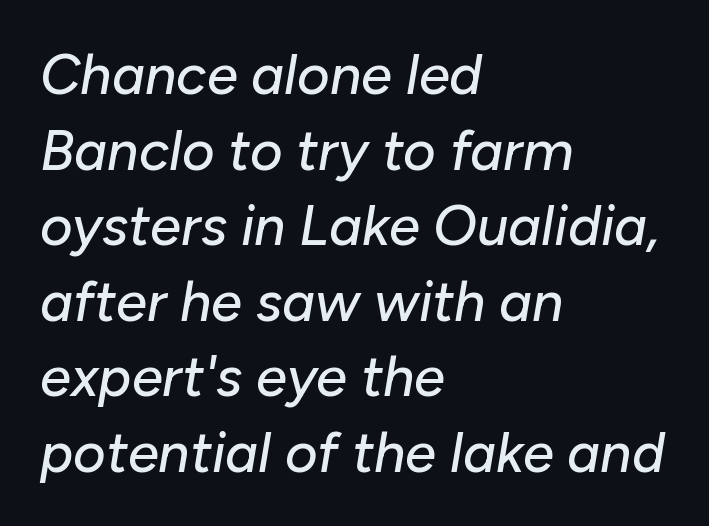
{"italic": "yes", "lean": "right", "slant_degrees": 10, "width": "normal", "stroke_contrast": "low", "x_height": "medium", "monospaced": "no", "underline": "no", "align": "left", "line_spacing": "normal", "line_spacing_ratio": 1.35, "letter_spacing": "normal", "letter_spacing_em": 0.0, "glyph_px": 56}
